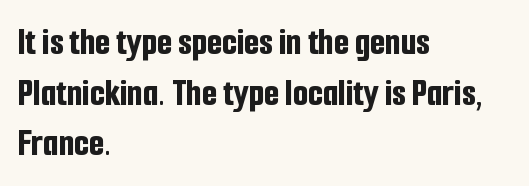
Q: Is the text bold? A: Yes.
Q: Is the text italic (slanted)? A: No, it is upright.
Q: Is the typeface a serif or a sans-serif typeface? A: Sans-serif.
Q: Is the text underlined? A: No.
Q: How is the paragraph aligned? A: Left-aligned.
Q: Is the spacing between letters normal or unusually wide? A: Normal.
Q: Is the spacing between lines tight, normal or loose? A: Normal.
Q: Width (condensed, normal, or wide)? A: Condensed.
Q: Stroke contrast? A: Low.
Q: x-height? A: Medium.
Q: Monospaced? A: No.
